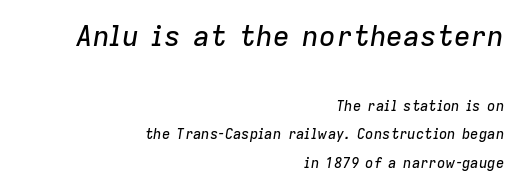
Q: Is the text italic (slanted)? A: Yes, it leans right by about 9 degrees.
Q: Is the text underlined? A: No.
Q: How is the paragraph aligned? A: Right-aligned.
Q: Is the spacing between letters normal or unusually wide? A: Normal.
Q: Is the spacing between lines tight, normal or loose? A: Loose.
Q: Which block of text is set in a larger size, the first (top) or the second (bottom)? A: The first (top) one.
Q: Width (condensed, normal, or wide)? A: Normal.
Q: Stroke contrast? A: Low.
Q: x-height? A: Medium.
Q: Monospaced? A: No.
